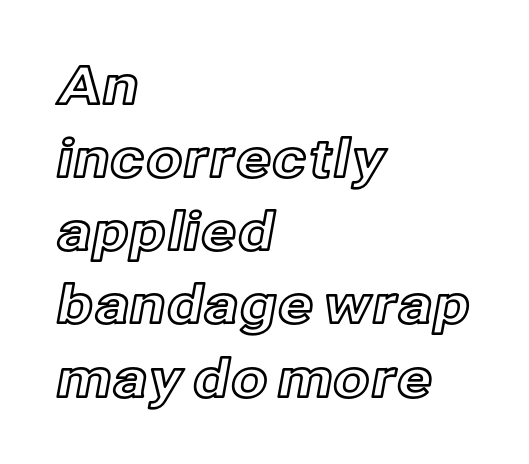
{"width": "normal", "x_height": "medium", "monospaced": "no", "underline": "no", "align": "left", "line_spacing": "normal", "line_spacing_ratio": 1.38, "letter_spacing": "normal", "letter_spacing_em": 0.0, "glyph_px": 53}
